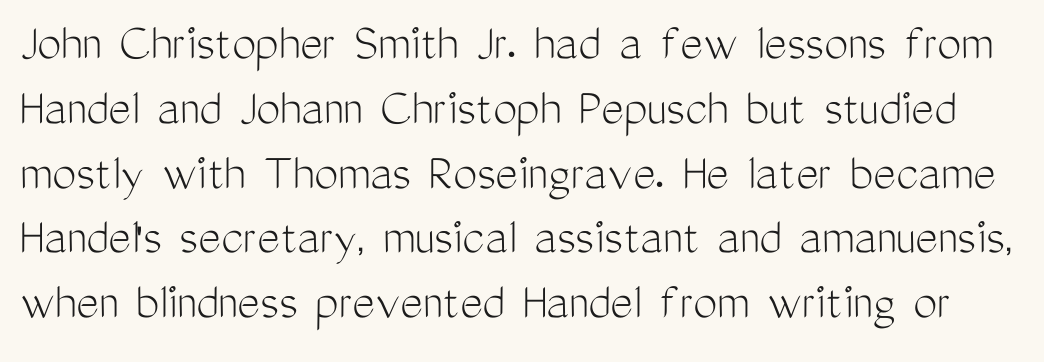
{"serif": "no", "italic": "no", "bold": "no", "weight": "light", "width": "condensed", "stroke_contrast": "medium", "x_height": "medium", "monospaced": "no", "underline": "no", "line_spacing_ratio": 1.2, "letter_spacing": "normal", "letter_spacing_em": 0.0, "glyph_px": 54}
